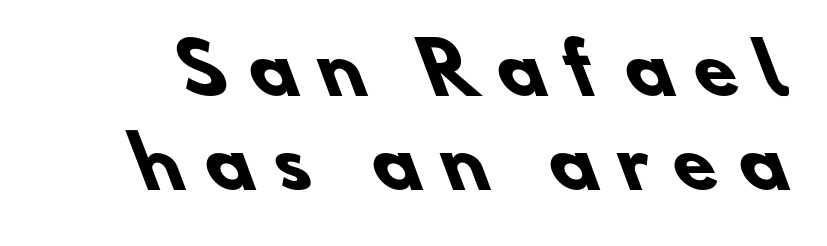
The typesetting leans heavy: a genuine bold. This sample has the flowing, uneven cadence of proportional lettering. The gaps between neighbouring characters are conspicuously large. The baseline area is clear. Regular leading.
